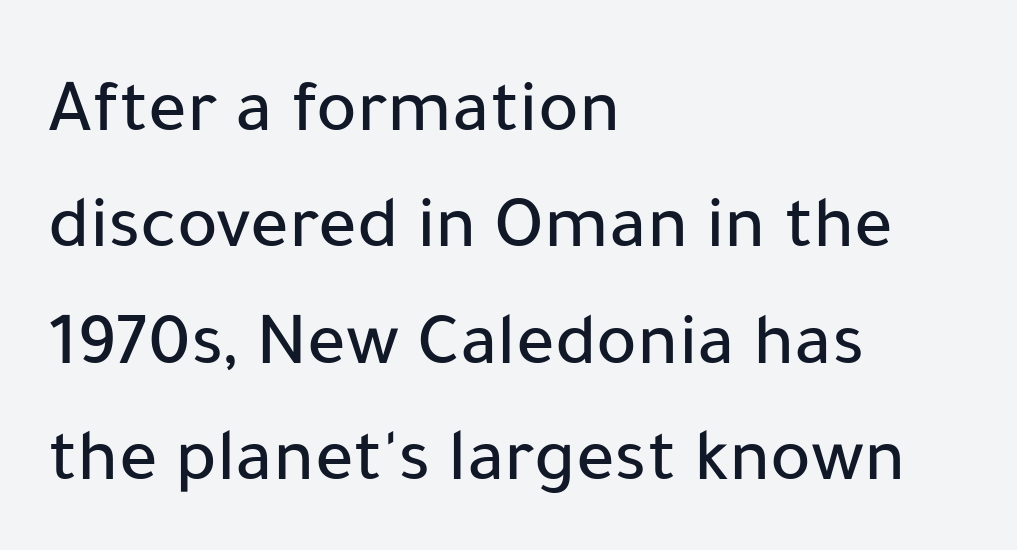
The image shows 76 px sans-serif type, upright; set left-aligned, normal line spacing (1.53x), normal letter spacing, not underlined; low stroke contrast and a medium x-height.
